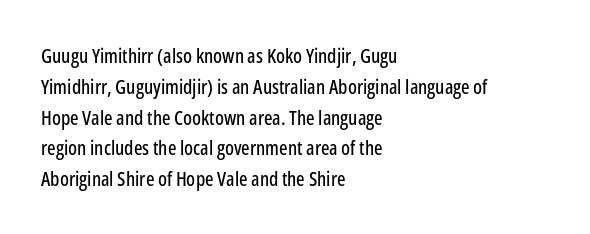
Q: Is the text italic (slanted)? A: No, it is upright.
Q: Is the text underlined? A: No.
Q: How is the paragraph aligned? A: Left-aligned.
Q: Is the spacing between letters normal or unusually wide? A: Normal.
Q: Is the spacing between lines tight, normal or loose? A: Normal.
